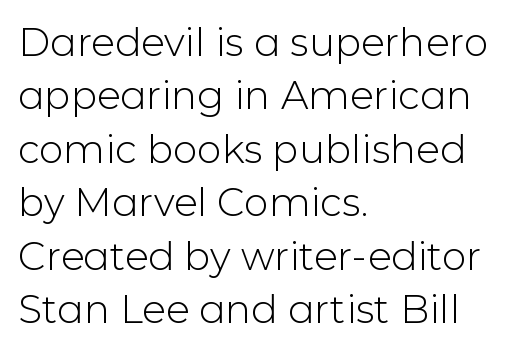
In CSS terms this would be text-align: left. The space directly below the letters is spotless. The characters are drawn with everyday or finer stroke widths. Are there feet on the stems? There aren't — it's a sans. Nothing unusual about the tracking: characters are spaced as the font intends. This block has exactly the height ordinary leading produces.
